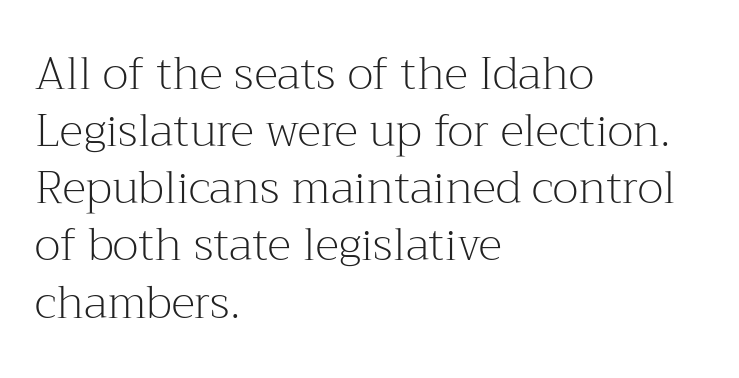
The image shows 45 px light serif type, upright; set left-aligned, normal line spacing (1.27x), normal letter spacing, not underlined; medium stroke contrast and a medium x-height.
